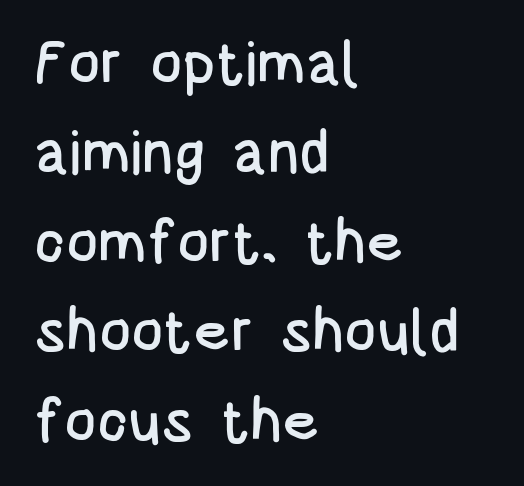
The image shows 60 px condensed sans-serif type, upright; set left-aligned, normal line spacing (1.49x), normal letter spacing, not underlined; low stroke contrast and a large x-height.
